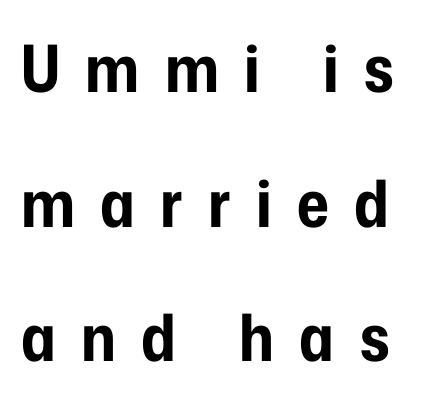
Q: Is the text bold? A: Yes.
Q: Is the text italic (slanted)? A: No, it is upright.
Q: Is the typeface a serif or a sans-serif typeface? A: Sans-serif.
Q: Is the text underlined? A: No.
Q: Is the spacing between letters normal or unusually wide? A: Unusually wide.
Q: Is the spacing between lines tight, normal or loose? A: Loose.
Q: Width (condensed, normal, or wide)? A: Condensed.
Q: Stroke contrast? A: Low.
Q: x-height? A: Medium.
Q: Monospaced? A: No.
